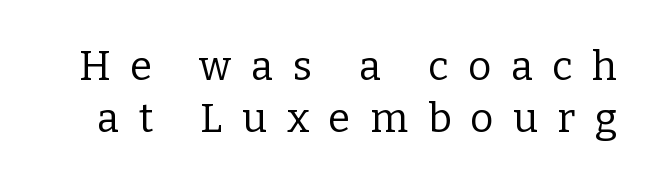
{"serif": "yes", "italic": "no", "bold": "no", "weight": "regular", "width": "normal", "stroke_contrast": "low", "x_height": "medium", "monospaced": "no", "underline": "no", "line_spacing": "normal", "line_spacing_ratio": 1.31, "letter_spacing": "wide", "letter_spacing_em": 0.49, "glyph_px": 40}
